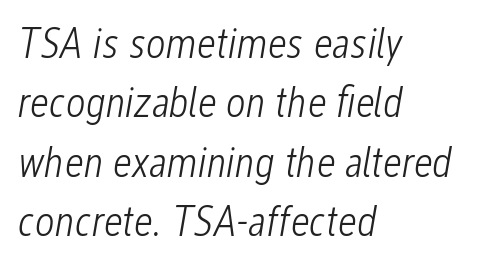
The lines are quadded left. Italic: yes, the glyphs are oblique. Descenders hang freely into open space. No letter is thick-stroked: the sample isn't bold. The letters advance in unequal steps, a hallmark of proportional type. Compared with typical body copy, the letter spacing here is the same.
